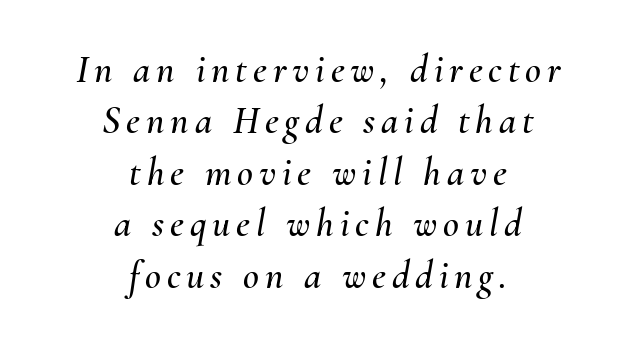
The image shows 39 px text type, italic (leaning right); set centered, normal line spacing (1.32x), not underlined; medium stroke contrast and a small x-height.
